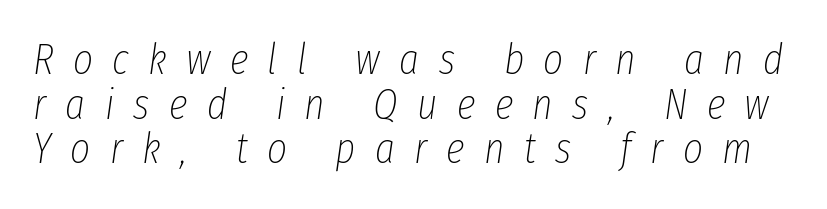
The image shows 43 px thin, condensed type, italic (leaning right); set tight line spacing (1.04x), unusually wide letter spacing (+0.45 em), not underlined; low stroke contrast and a medium x-height.
